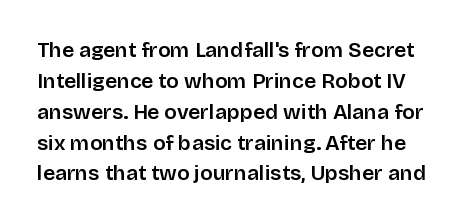
Q: Is the text italic (slanted)? A: No, it is upright.
Q: Is the text underlined? A: No.
Q: Is the spacing between letters normal or unusually wide? A: Normal.
Q: Is the spacing between lines tight, normal or loose? A: Normal.
